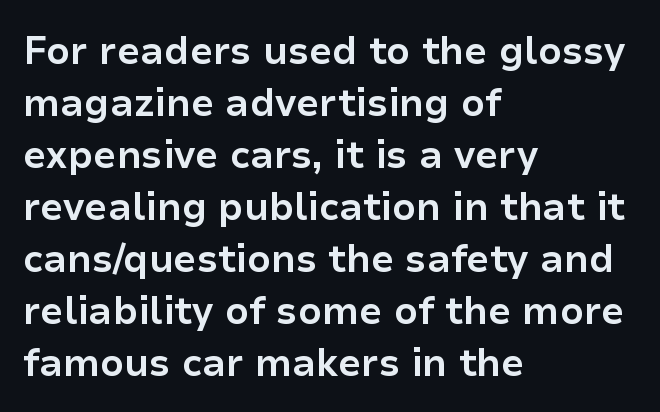
All the whitespace from short lines collects on the right. Quick note: not italic, upright. Chunky letters — that's bold for sure. Spacing verdict: proportional, widths tailored to each character. The block of text has a typical density, with ordinary space between rows. Serif or sans? Sans — the stroke terminals are bare.
